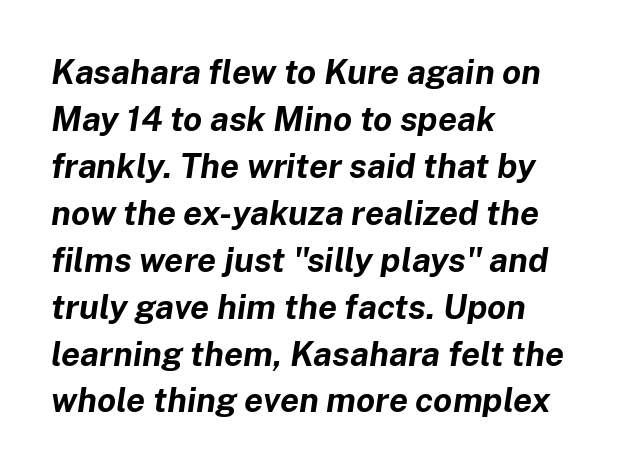
{"italic": "yes", "lean": "right", "slant_degrees": 8, "bold": "yes", "weight": "bold", "width": "normal", "stroke_contrast": "low", "x_height": "medium", "monospaced": "no", "underline": "no", "align": "left", "line_spacing": "normal", "line_spacing_ratio": 1.38, "letter_spacing": "normal", "letter_spacing_em": 0.0, "glyph_px": 34}
